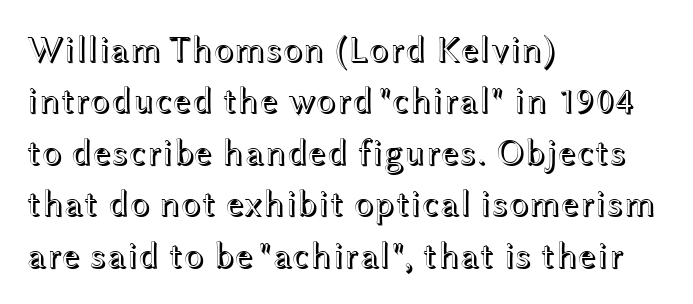
{"italic": "no", "width": "wide", "x_height": "medium", "monospaced": "no", "underline": "no", "align": "left", "line_spacing": "normal", "line_spacing_ratio": 1.39, "letter_spacing": "normal", "letter_spacing_em": 0.0, "glyph_px": 37}
